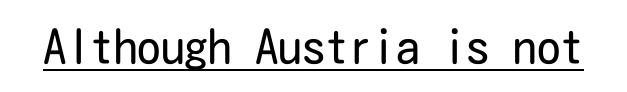
{"serif": "no", "italic": "no", "bold": "no", "weight": "regular", "width": "condensed", "stroke_contrast": "low", "x_height": "medium", "underline": "yes", "letter_spacing": "normal", "letter_spacing_em": 0.0, "glyph_px": 47}
